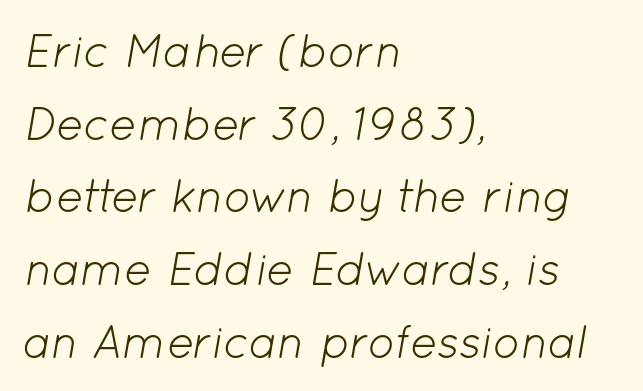
{"italic": "yes", "lean": "right", "slant_degrees": 12, "bold": "no", "weight": "light", "width": "normal", "stroke_contrast": "low", "x_height": "medium", "monospaced": "no", "underline": "no", "align": "left", "line_spacing": "normal", "line_spacing_ratio": 1.58, "letter_spacing": "normal", "letter_spacing_em": 0.0, "glyph_px": 46}
